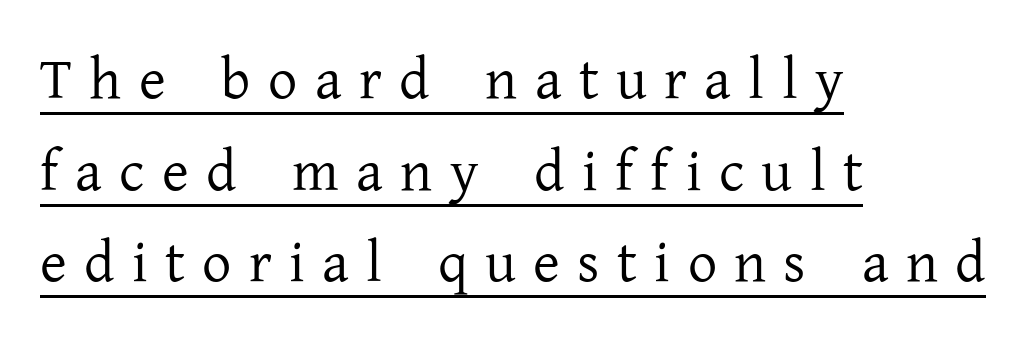
{"serif": "yes", "italic": "no", "bold": "no", "weight": "regular", "width": "normal", "stroke_contrast": "low", "x_height": "medium", "monospaced": "no", "underline": "yes", "align": "left", "line_spacing": "normal", "line_spacing_ratio": 1.58, "letter_spacing": "wide", "letter_spacing_em": 0.3, "glyph_px": 58}
